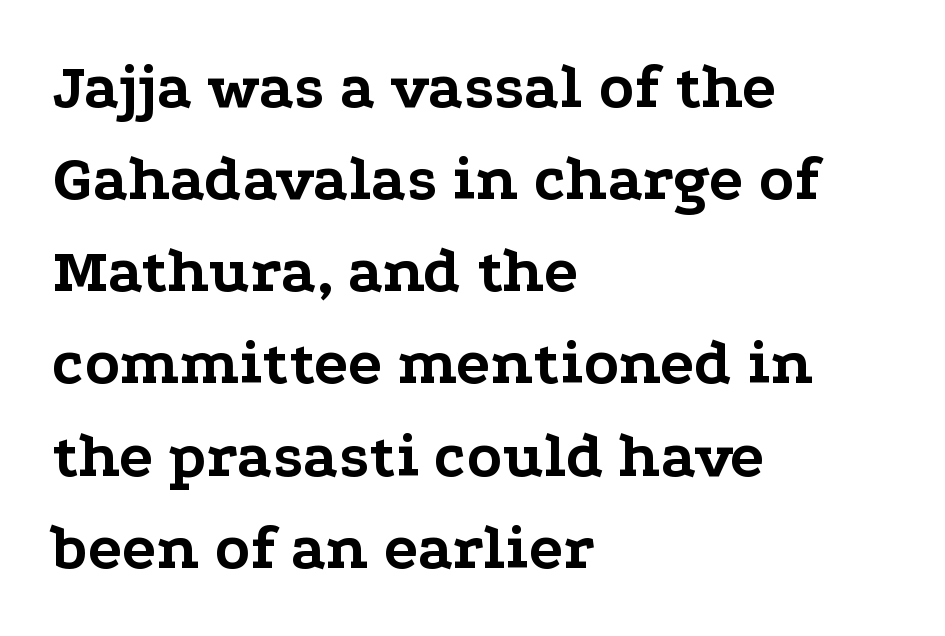
A bare baseline throughout the passage. Alignment: flush left. This rendering leaves character spacing at its baseline value. Style check: upright. Typographic density is high because the face is bold.
